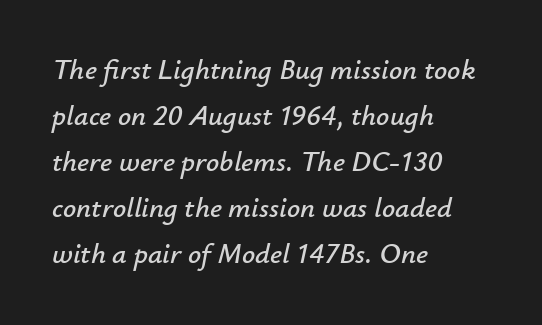
Q: Is the text italic (slanted)? A: Yes, it leans right by about 12 degrees.
Q: Is the text underlined? A: No.
Q: How is the paragraph aligned? A: Left-aligned.
Q: Is the spacing between letters normal or unusually wide? A: Normal.
Q: Is the spacing between lines tight, normal or loose? A: Normal.
Q: Width (condensed, normal, or wide)? A: Normal.
Q: Stroke contrast? A: Low.
Q: x-height? A: Small.
Q: Monospaced? A: No.
